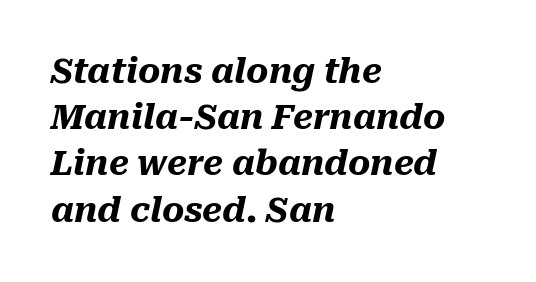
Plain, unruled lines of type. The strokes are fattened all the way to bold. Each letter keeps its own natural width here, so spacing adapts to shape. Slant detected: the letters are inclined. Casual observation: everything's shoved over to the left. This sample uses plain, unmodified letter spacing.
